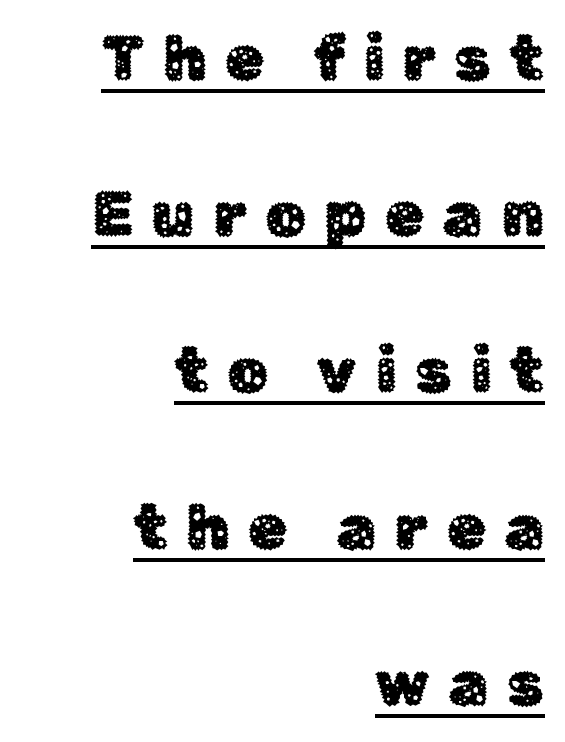
Check the space under the baseline: a stroke is drawn there. The font's upright variant was chosen for this text. Leading: increased. Observe the absence of serifs on each vertical stroke in this sample.
